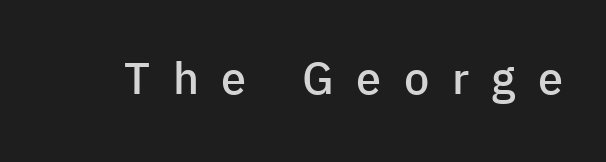
{"serif": "no", "italic": "no", "bold": "semi", "weight": "semibold", "width": "normal", "stroke_contrast": "low", "x_height": "medium", "monospaced": "no", "underline": "no", "letter_spacing": "wide", "letter_spacing_em": 0.5, "glyph_px": 45}
